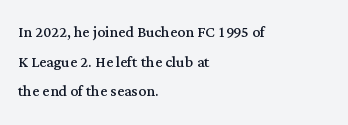
{"italic": "no", "bold": "no", "underline": "no", "align": "left", "line_spacing": "normal", "line_spacing_ratio": 1.48, "letter_spacing": "normal", "letter_spacing_em": 0.0, "glyph_px": 20}
